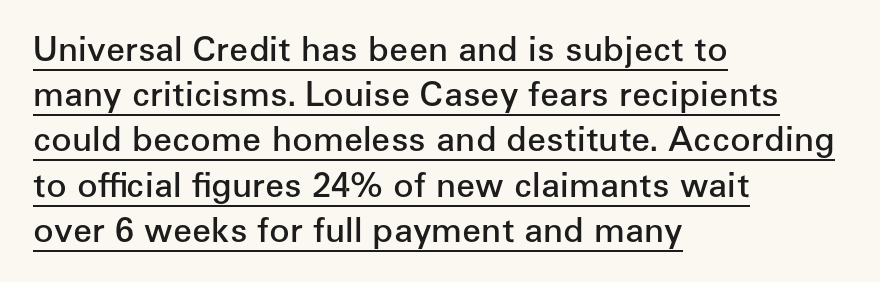
Q: Is the text bold? A: Semi-bold.
Q: Is the text italic (slanted)? A: No, it is upright.
Q: Is the typeface a serif or a sans-serif typeface? A: Sans-serif.
Q: Is the text underlined? A: Yes.
Q: How is the paragraph aligned? A: Left-aligned.
Q: Is the spacing between letters normal or unusually wide? A: Normal.
Q: Is the spacing between lines tight, normal or loose? A: Normal.
Q: Width (condensed, normal, or wide)? A: Normal.
Q: Stroke contrast? A: Low.
Q: x-height? A: Medium.
Q: Monospaced? A: No.
